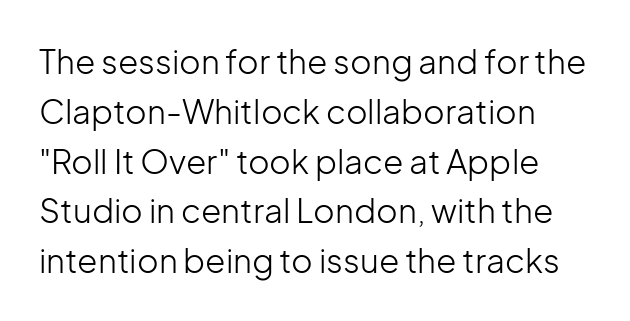
{"serif": "no", "italic": "no", "bold": "no", "weight": "light", "width": "normal", "stroke_contrast": "low", "x_height": "medium", "monospaced": "no", "underline": "no", "align": "left", "line_spacing": "normal", "line_spacing_ratio": 1.51, "letter_spacing": "normal", "letter_spacing_em": 0.0, "glyph_px": 33}
